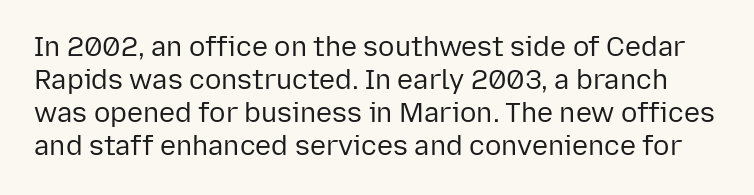
Q: Is the text bold? A: No.
Q: Is the text italic (slanted)? A: No, it is upright.
Q: Is the text underlined? A: No.
Q: Is the spacing between letters normal or unusually wide? A: Normal.
